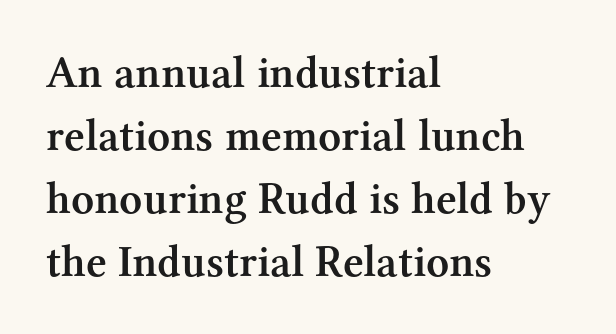
The image shows 45 px semibold serif type, upright; set left-aligned, normal line spacing (1.4x), normal letter spacing, not underlined; medium stroke contrast and a medium x-height.
